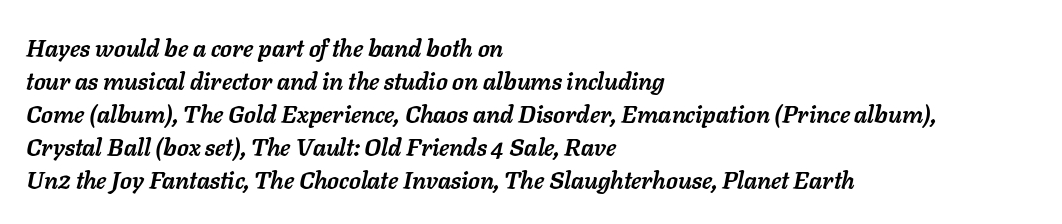
{"italic": "yes", "lean": "right", "slant_degrees": 11, "bold": "yes", "underline": "no", "align": "left", "line_spacing": "normal", "line_spacing_ratio": 1.38, "letter_spacing": "normal", "letter_spacing_em": 0.0, "glyph_px": 24}
